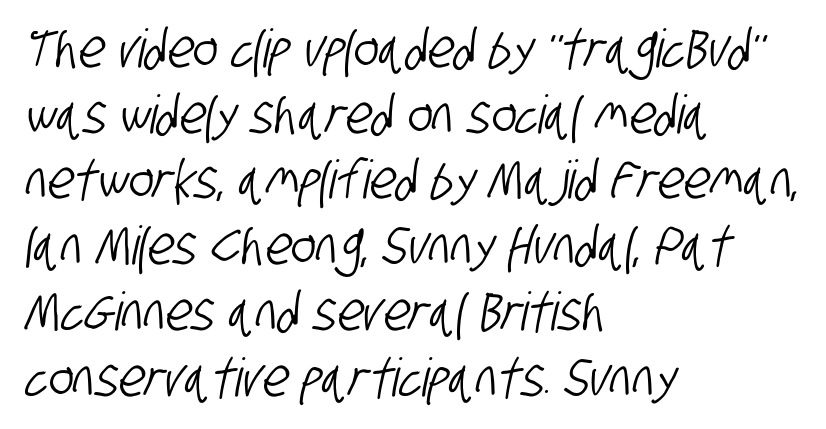
{"serif": "no", "width": "condensed", "stroke_contrast": "low", "x_height": "large", "monospaced": "no", "underline": "no", "align": "left", "line_spacing_ratio": 1.24, "letter_spacing": "normal", "letter_spacing_em": 0.0, "glyph_px": 53}
